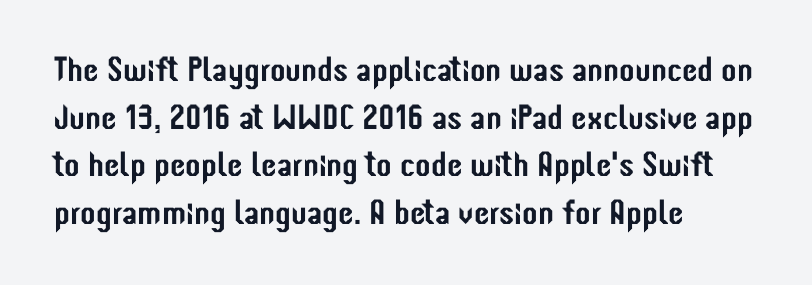
The image shows 35 px condensed sans-serif type, upright; set left-aligned, normal line spacing (1.36x), normal letter spacing, not underlined; low stroke contrast and a medium x-height.
